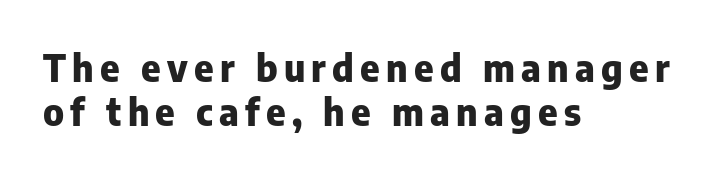
Typesetter's note: full bold, strokes at maximum text heaviness. A classic flush-left, rag-right setting is used for this passage. Spacing verdict: proportional, widths tailored to each character. A roman cut, with each character standing at attention. The face used here is a sans, in the tradition of grotesques and geometrics. Lines of text with bare space underneath.
